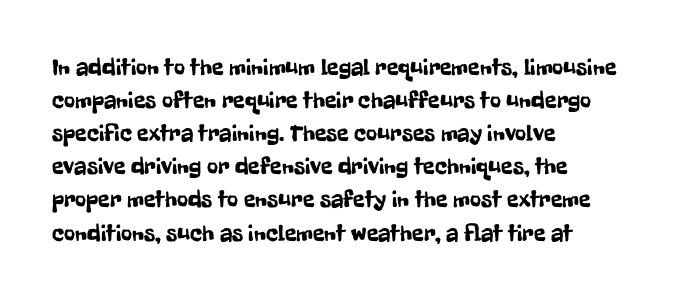
Q: Is the text italic (slanted)? A: No, it is upright.
Q: Is the text underlined? A: No.
Q: How is the paragraph aligned? A: Left-aligned.
Q: Is the spacing between letters normal or unusually wide? A: Normal.
Q: Is the spacing between lines tight, normal or loose? A: Normal.
